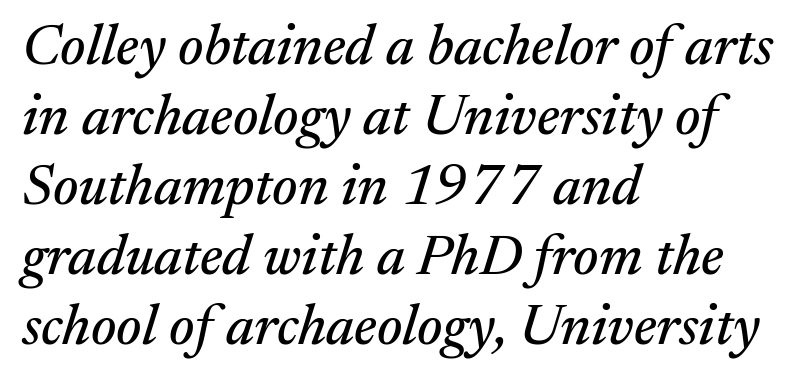
The image shows 57 px serif type, italic (leaning right); set left-aligned, line spacing 1.23x, normal letter spacing, not underlined; medium stroke contrast and a medium x-height.
